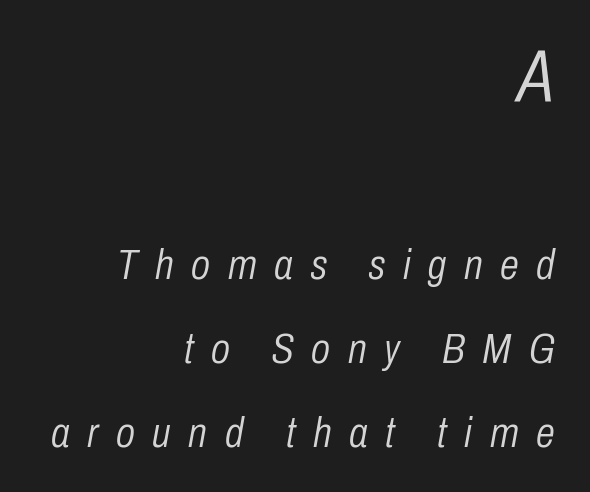
Q: Is the text bold? A: No.
Q: Is the text italic (slanted)? A: Yes, it leans right by about 10 degrees.
Q: Is the text underlined? A: No.
Q: How is the paragraph aligned? A: Right-aligned.
Q: Is the spacing between letters normal or unusually wide? A: Unusually wide.
Q: Is the spacing between lines tight, normal or loose? A: Loose.
Q: Which block of text is set in a larger size, the first (top) or the second (bottom)? A: The first (top) one.
Q: Width (condensed, normal, or wide)? A: Condensed.
Q: Stroke contrast? A: Low.
Q: x-height? A: Medium.
Q: Monospaced? A: No.
